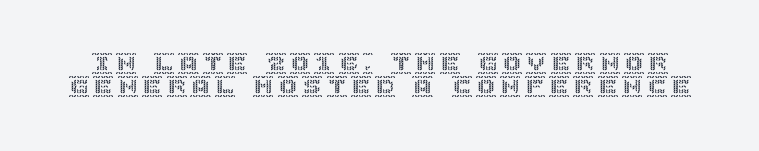
Q: Is the text italic (slanted)? A: No, it is upright.
Q: Is the text underlined? A: No.
Q: Is the spacing between lines tight, normal or loose? A: Tight.
